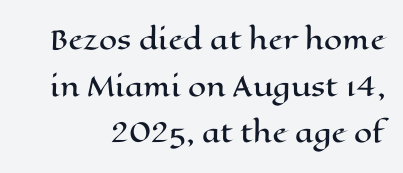
Q: Is the text italic (slanted)? A: No, it is upright.
Q: Is the text underlined? A: No.
Q: Is the spacing between letters normal or unusually wide? A: Normal.
